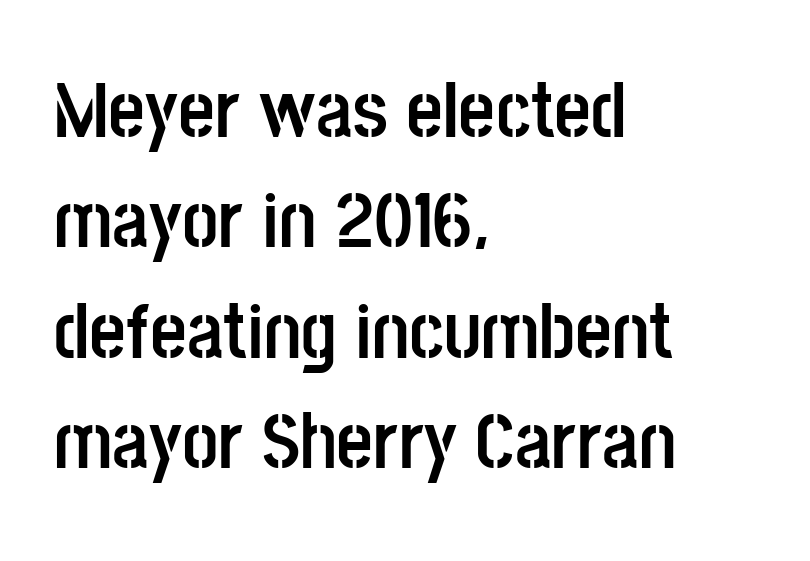
{"serif": "no", "italic": "no", "bold": "yes", "weight": "semibold", "width": "condensed", "stroke_contrast": "low", "x_height": "large", "monospaced": "no", "underline": "no", "align": "left", "line_spacing": "normal", "line_spacing_ratio": 1.38, "letter_spacing": "normal", "letter_spacing_em": 0.0, "glyph_px": 80}
